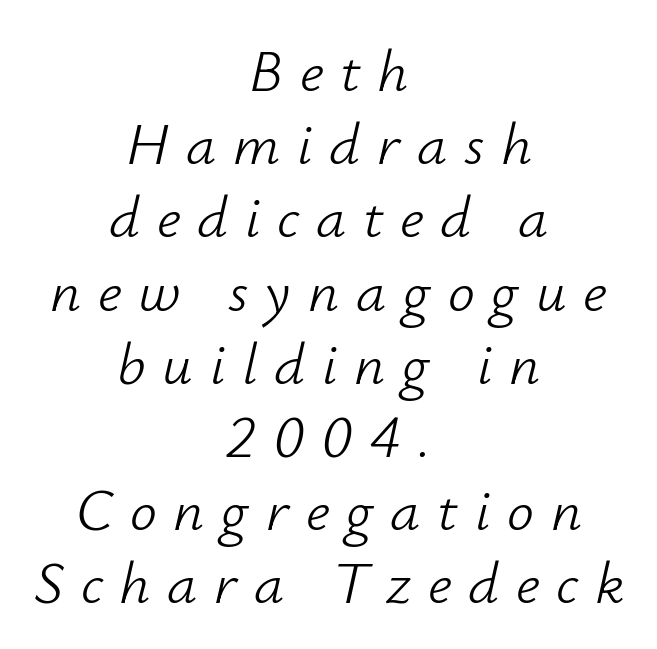
The image shows 60 px light type, italic (leaning right); set centered, line spacing 1.22x, unusually wide letter spacing (+0.28 em), not underlined; low stroke contrast and a small x-height.
